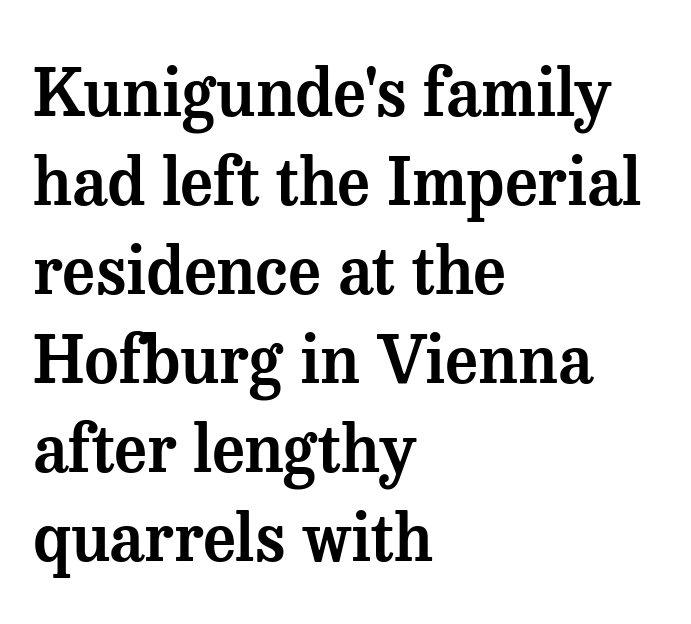
The image shows 66 px serif type, upright; set left-aligned, normal line spacing (1.35x), normal letter spacing, not underlined; medium stroke contrast and a medium x-height.
